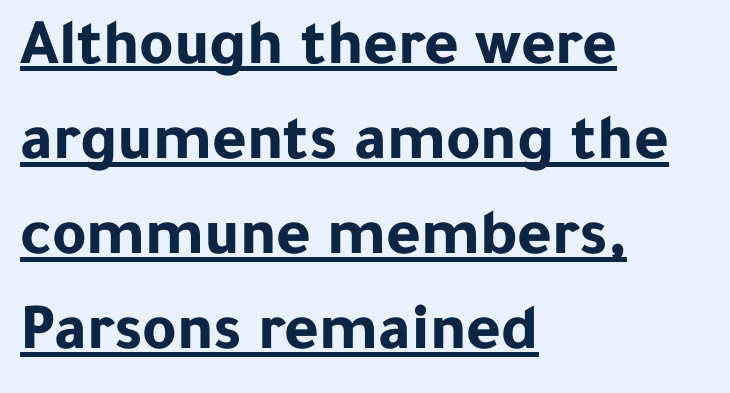
The image shows 66 px bold sans-serif type, upright; set left-aligned, normal line spacing (1.44x), normal letter spacing, underlined; low stroke contrast and a medium x-height.
